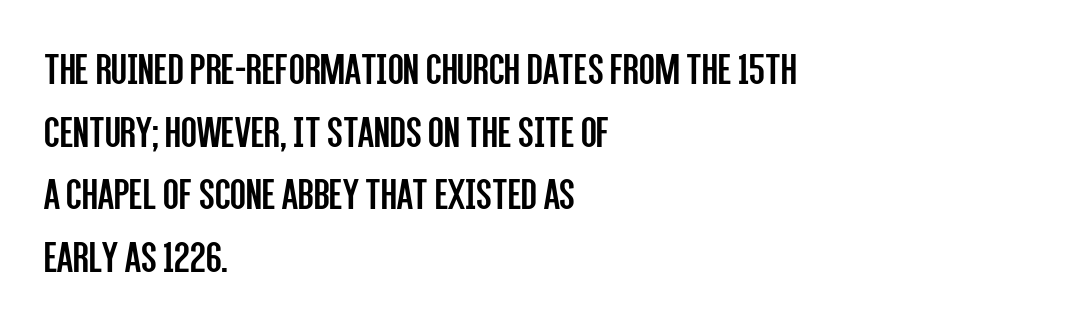
{"serif": "no", "italic": "no", "bold": "no", "weight": "regular", "width": "condensed", "stroke_contrast": "low", "x_height": "large", "monospaced": "no", "underline": "no", "align": "left", "line_spacing": "normal", "line_spacing_ratio": 1.36, "letter_spacing": "normal", "letter_spacing_em": 0.0, "glyph_px": 46}
